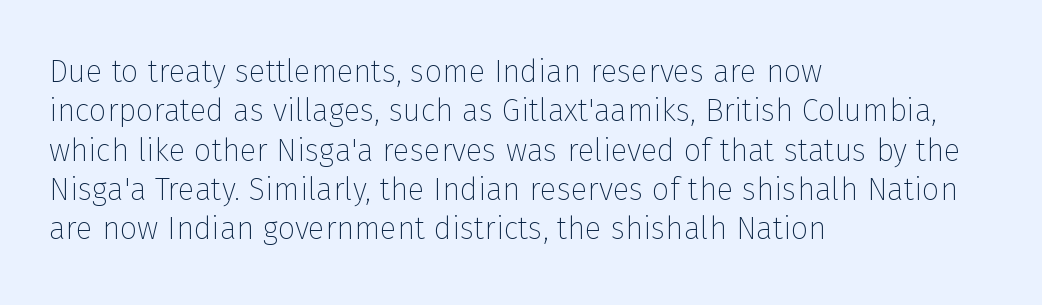
Is this a heavy cut? Hardly; it is regular or lighter. Tall strokes in this sample are plumb rather than angled. What stands out about the letter spacing? Nothing — it is the standard amount. Normally led — the rows are evenly, conventionally spaced.
